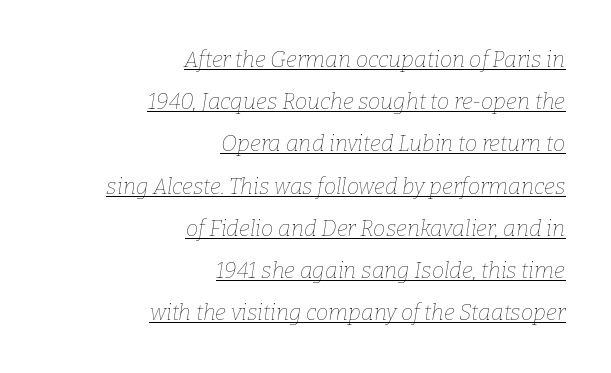
Caption: face not bold, strokes unweighted. This sample uses plain, unmodified letter spacing. Caption: multi-line text, flush right, ragged left. Airy leading. Caption: lettering with a line underneath.
